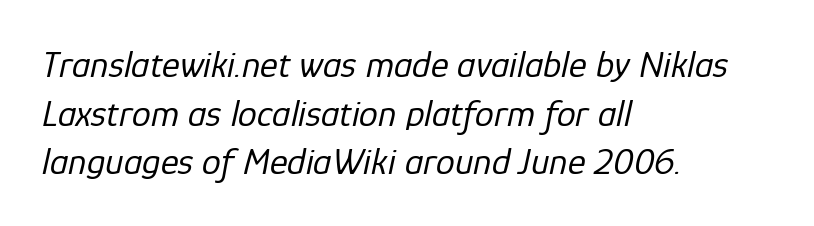
The image shows 38 px regular-weight type, italic (leaning right); set left-aligned, normal line spacing (1.28x), normal letter spacing, not underlined; low stroke contrast and a medium x-height.
